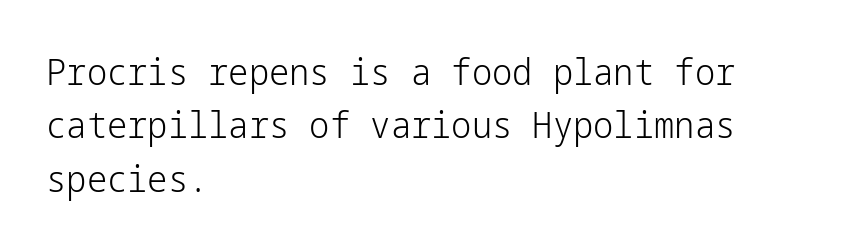
The image shows 36 px light sans-serif type, upright; set left-aligned, normal line spacing (1.48x), normal letter spacing, not underlined; low stroke contrast and a medium x-height.
